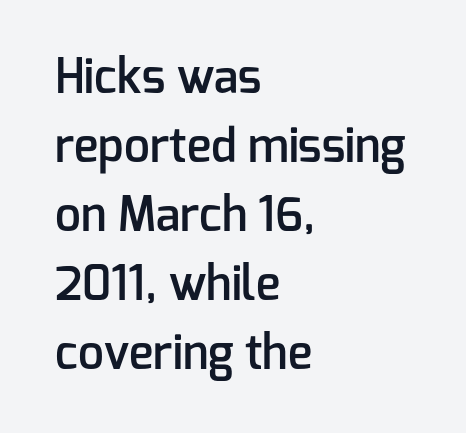
The image shows 46 px semibold sans-serif type, upright; set left-aligned, normal line spacing (1.5x), normal letter spacing, not underlined; low stroke contrast and a medium x-height.
